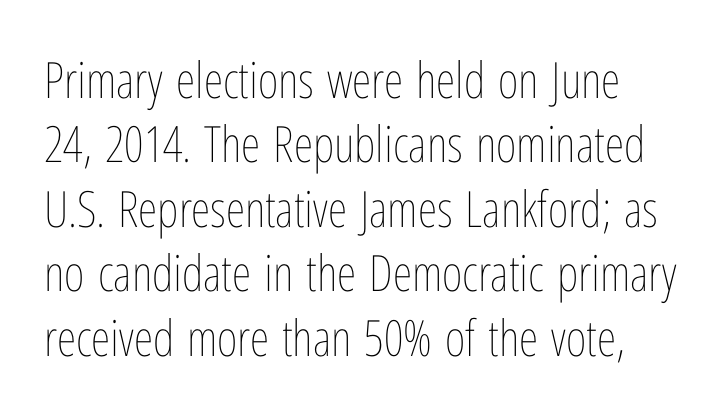
The image shows 50 px thin, condensed type, upright; set normal line spacing (1.29x), normal letter spacing, not underlined; low stroke contrast and a medium x-height.
